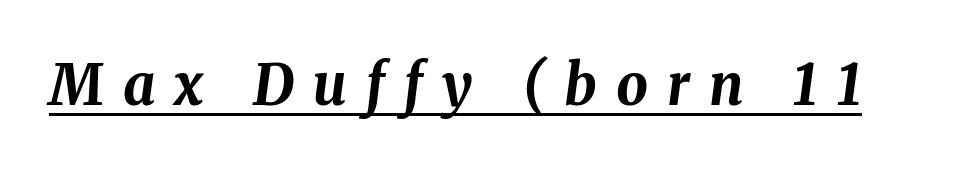
Q: Is the text bold? A: Yes.
Q: Is the text italic (slanted)? A: Yes, it leans right by about 8 degrees.
Q: Is the text underlined? A: Yes.
Q: Is the spacing between letters normal or unusually wide? A: Unusually wide.
Q: Width (condensed, normal, or wide)? A: Normal.
Q: Stroke contrast? A: Medium.
Q: x-height? A: Medium.
Q: Monospaced? A: No.
